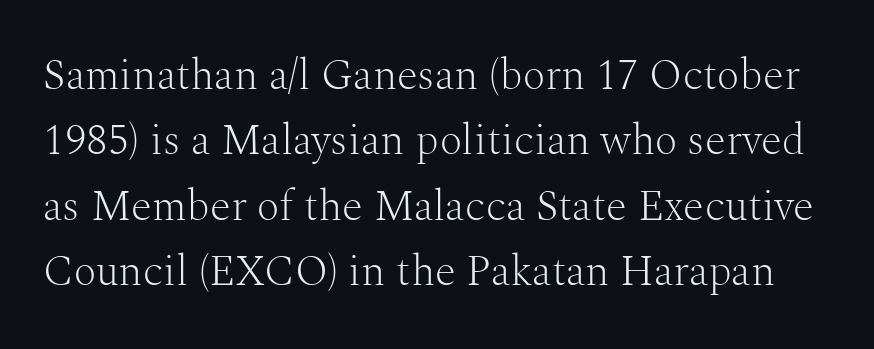
{"serif": "yes", "italic": "no", "bold": "no", "weight": "light", "width": "normal", "stroke_contrast": "medium", "x_height": "medium", "monospaced": "no", "underline": "no", "line_spacing": "normal", "line_spacing_ratio": 1.52, "letter_spacing": "normal", "letter_spacing_em": 0.0, "glyph_px": 43}
